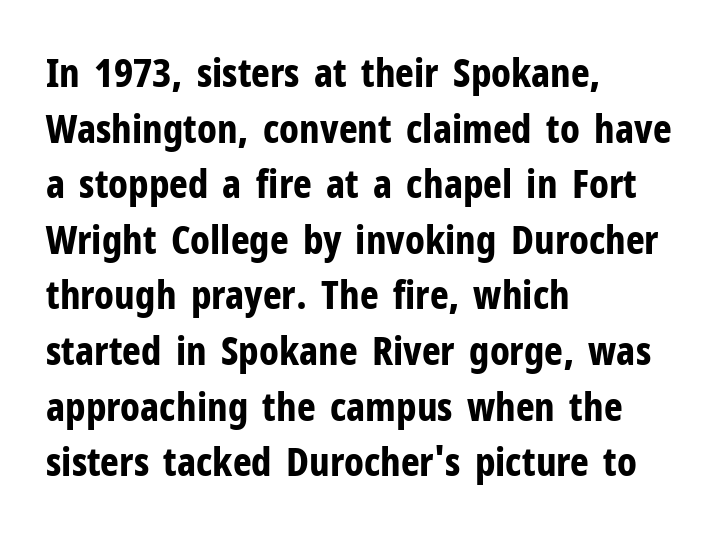
The image shows 40 px bold, condensed sans-serif type, upright; set left-aligned, normal line spacing (1.39x), normal letter spacing, not underlined; low stroke contrast and a medium x-height.
